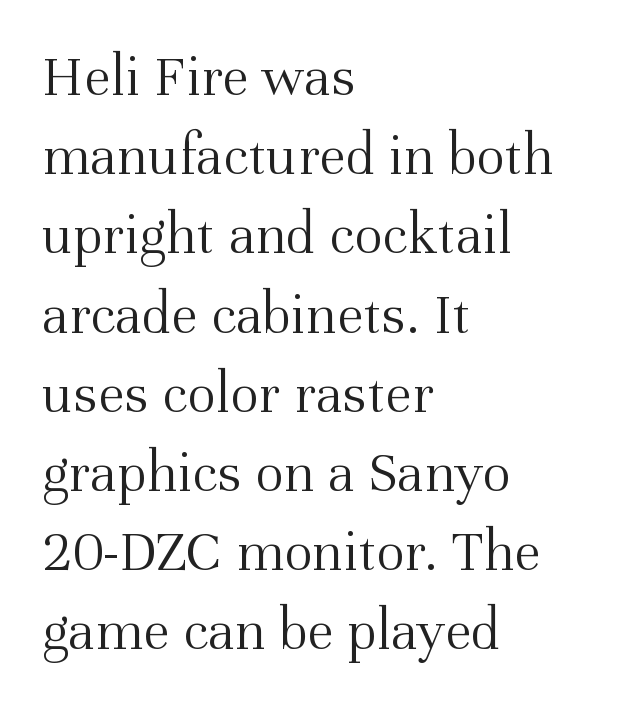
Q: Is the text bold? A: No.
Q: Is the text italic (slanted)? A: No, it is upright.
Q: Is the typeface a serif or a sans-serif typeface? A: Serif.
Q: Is the text underlined? A: No.
Q: How is the paragraph aligned? A: Left-aligned.
Q: Is the spacing between letters normal or unusually wide? A: Normal.
Q: Is the spacing between lines tight, normal or loose? A: Normal.
Q: Width (condensed, normal, or wide)? A: Normal.
Q: Stroke contrast? A: Medium.
Q: x-height? A: Medium.
Q: Monospaced? A: No.
